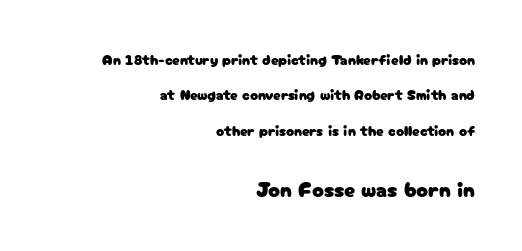
{"italic": "no", "underline": "no", "align": "right", "line_spacing": "loose", "line_spacing_ratio": 2.36, "letter_spacing": "normal", "letter_spacing_em": 0.0, "larger_block": "second", "size_ratio": 1.47, "glyph_px": 22}
